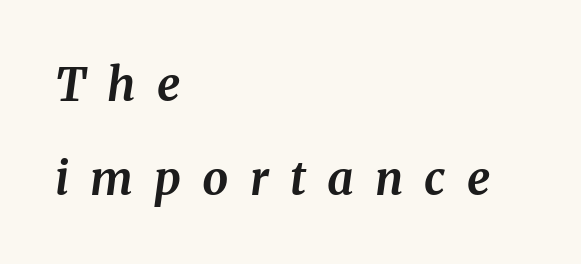
The image shows 46 px bold serif type, italic (leaning right); set left-aligned, loose line spacing (2.05x), unusually wide letter spacing (+0.46 em), not underlined; medium stroke contrast and a medium x-height.
